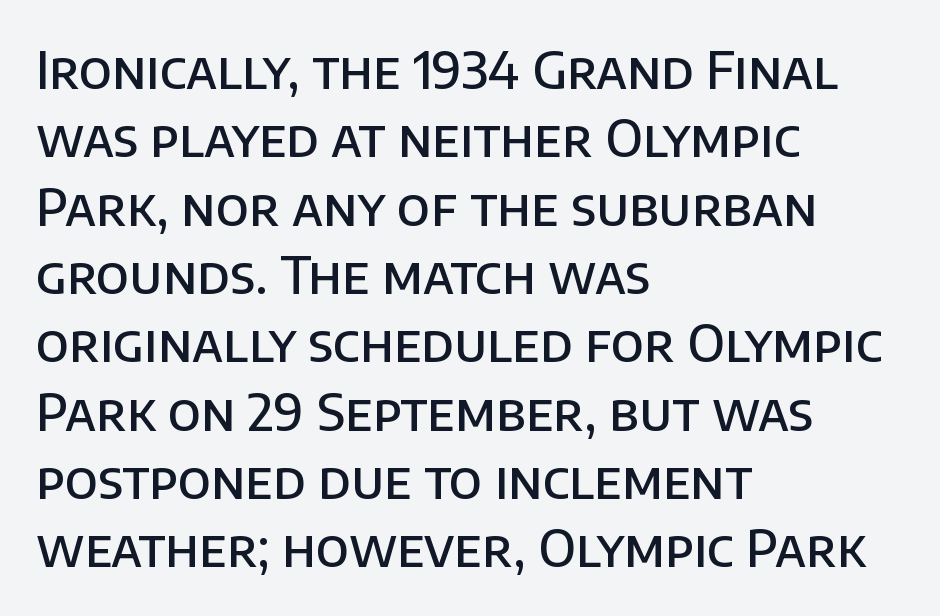
The image shows 51 px semibold sans-serif type, upright; set left-aligned, normal line spacing (1.34x), normal letter spacing, not underlined; low stroke contrast and a large x-height.
